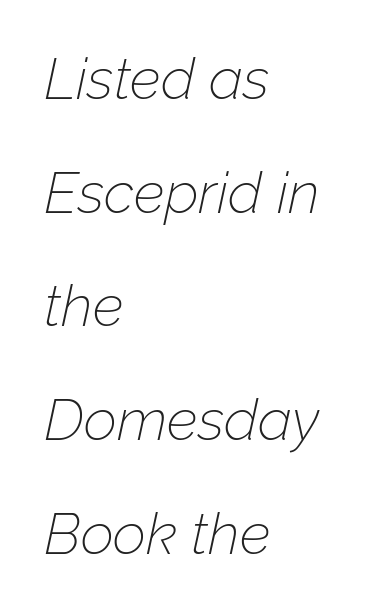
{"italic": "yes", "lean": "right", "slant_degrees": 12, "bold": "no", "weight": "thin", "width": "normal", "stroke_contrast": "low", "x_height": "medium", "monospaced": "no", "underline": "no", "align": "left", "line_spacing": "loose", "line_spacing_ratio": 1.96, "letter_spacing": "normal", "letter_spacing_em": 0.0, "glyph_px": 58}
